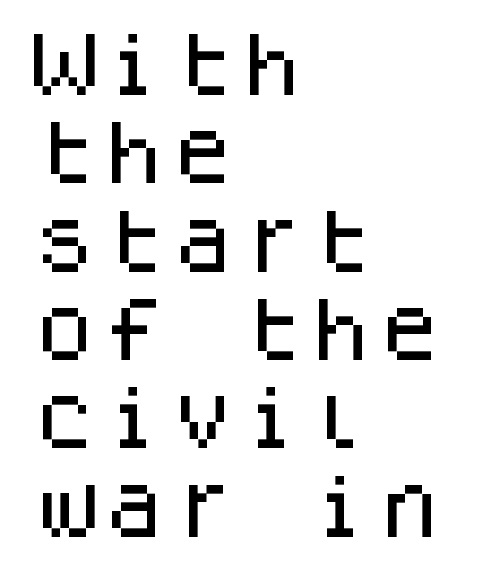
Italic? Not at all — the glyphs are vertical. The area under the type is left untouched. You could count columns in this text — the font is strictly monospaced. Is the letter spacing exaggerated? No — it looks like the ordinary default. Students, observe: this is what conventionally led text looks like. Each letter's strokes conclude bluntly, with no projecting serifs.
